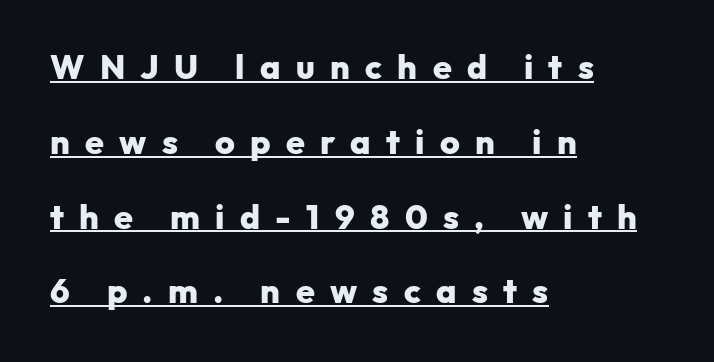
{"serif": "no", "italic": "no", "bold": "yes", "weight": "heavy", "width": "normal", "stroke_contrast": "low", "x_height": "medium", "monospaced": "no", "underline": "yes", "align": "left", "line_spacing": "loose", "line_spacing_ratio": 2.2, "letter_spacing": "wide", "letter_spacing_em": 0.45, "glyph_px": 34}
